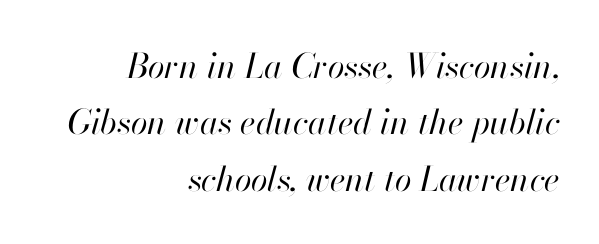
Q: Is the text bold? A: No.
Q: Is the text italic (slanted)? A: Yes, it leans right by about 13 degrees.
Q: Is the text underlined? A: No.
Q: How is the paragraph aligned? A: Right-aligned.
Q: Is the spacing between letters normal or unusually wide? A: Normal.
Q: Is the spacing between lines tight, normal or loose? A: Normal.
Q: Width (condensed, normal, or wide)? A: Normal.
Q: Stroke contrast? A: High.
Q: x-height? A: Small.
Q: Monospaced? A: No.
